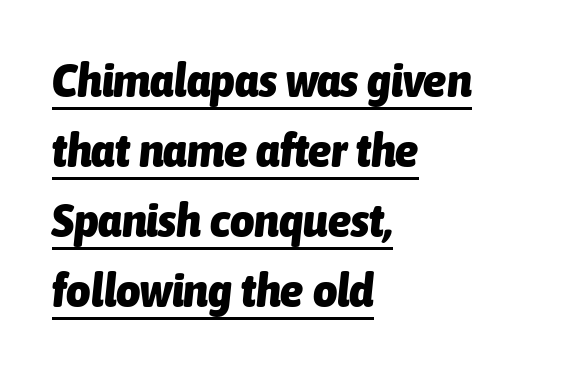
The image shows 47 px heavy, condensed type, italic (leaning right); set left-aligned, normal line spacing (1.49x), normal letter spacing, underlined; low stroke contrast and a medium x-height.
